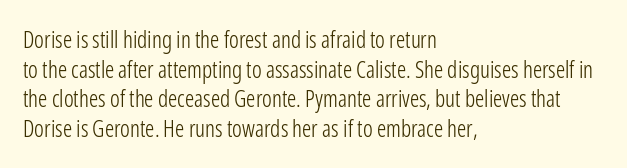
The image shows 23 px text type, upright; set left-aligned, normal line spacing (1.29x), normal letter spacing, not underlined.
